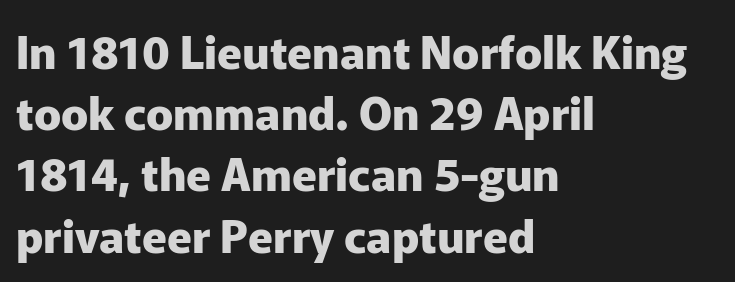
Q: Is the text bold? A: Yes.
Q: Is the text italic (slanted)? A: No, it is upright.
Q: Is the typeface a serif or a sans-serif typeface? A: Sans-serif.
Q: Is the text underlined? A: No.
Q: How is the paragraph aligned? A: Left-aligned.
Q: Is the spacing between letters normal or unusually wide? A: Normal.
Q: Is the spacing between lines tight, normal or loose? A: Normal.
Q: Width (condensed, normal, or wide)? A: Normal.
Q: Stroke contrast? A: Low.
Q: x-height? A: Medium.
Q: Monospaced? A: No.
